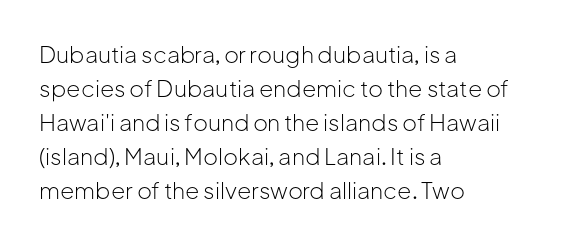
Q: Is the text bold? A: No.
Q: Is the text italic (slanted)? A: No, it is upright.
Q: Is the text underlined? A: No.
Q: How is the paragraph aligned? A: Left-aligned.
Q: Is the spacing between letters normal or unusually wide? A: Normal.
Q: Is the spacing between lines tight, normal or loose? A: Normal.
